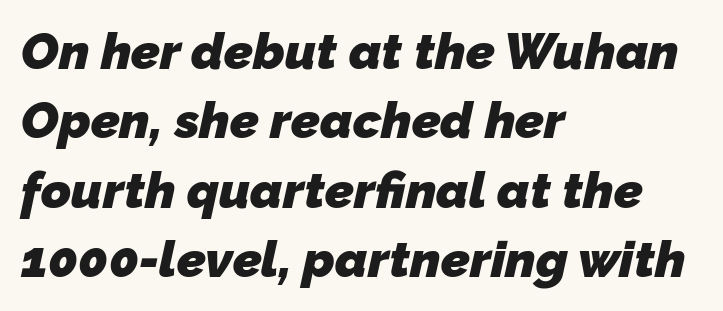
Q: Is the text bold? A: Yes.
Q: Is the typeface a serif or a sans-serif typeface? A: Sans-serif.
Q: Is the text underlined? A: No.
Q: How is the paragraph aligned? A: Left-aligned.
Q: Is the spacing between letters normal or unusually wide? A: Normal.
Q: Is the spacing between lines tight, normal or loose? A: Normal.
Q: Width (condensed, normal, or wide)? A: Normal.
Q: Stroke contrast? A: Low.
Q: x-height? A: Medium.
Q: Monospaced? A: No.
